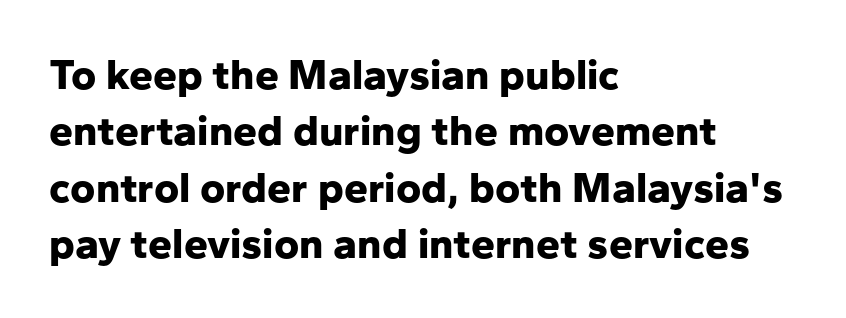
{"serif": "no", "italic": "no", "bold": "yes", "weight": "bold", "width": "normal", "stroke_contrast": "low", "x_height": "medium", "monospaced": "no", "underline": "no", "align": "left", "line_spacing": "normal", "line_spacing_ratio": 1.31, "letter_spacing": "normal", "letter_spacing_em": 0.0, "glyph_px": 43}
